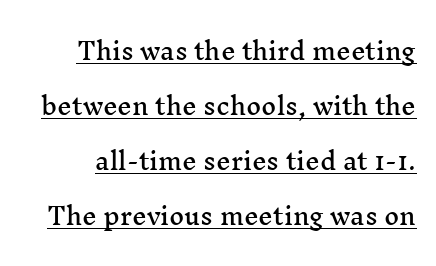
{"italic": "no", "underline": "yes", "line_spacing": "loose", "line_spacing_ratio": 2.39, "letter_spacing": "normal", "letter_spacing_em": 0.0, "glyph_px": 23}
